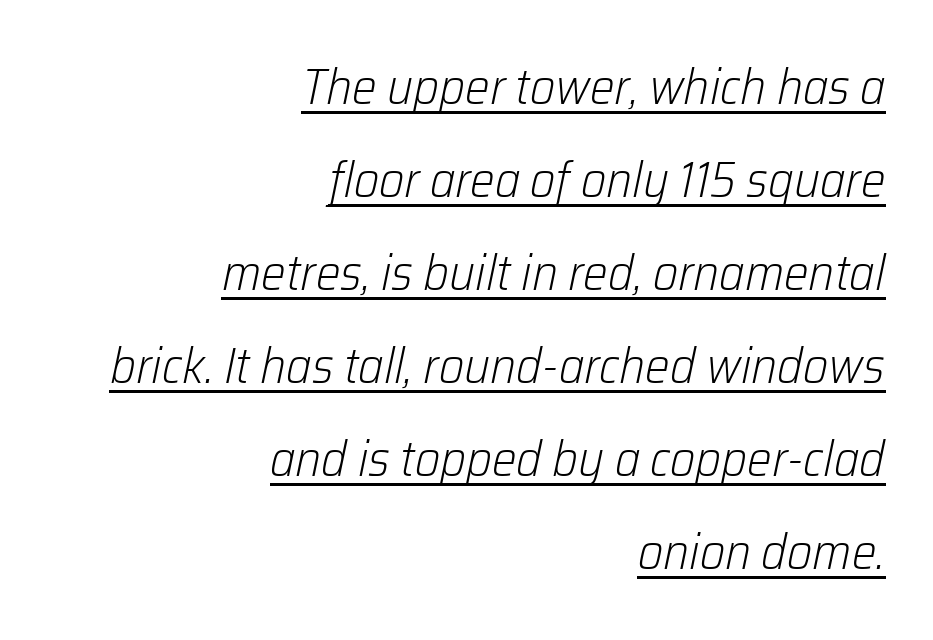
{"italic": "yes", "lean": "right", "slant_degrees": 12, "bold": "no", "weight": "light", "width": "normal", "stroke_contrast": "low", "x_height": "medium", "monospaced": "no", "underline": "yes", "align": "right", "line_spacing": "loose", "line_spacing_ratio": 1.9, "letter_spacing": "normal", "letter_spacing_em": 0.0, "glyph_px": 49}
